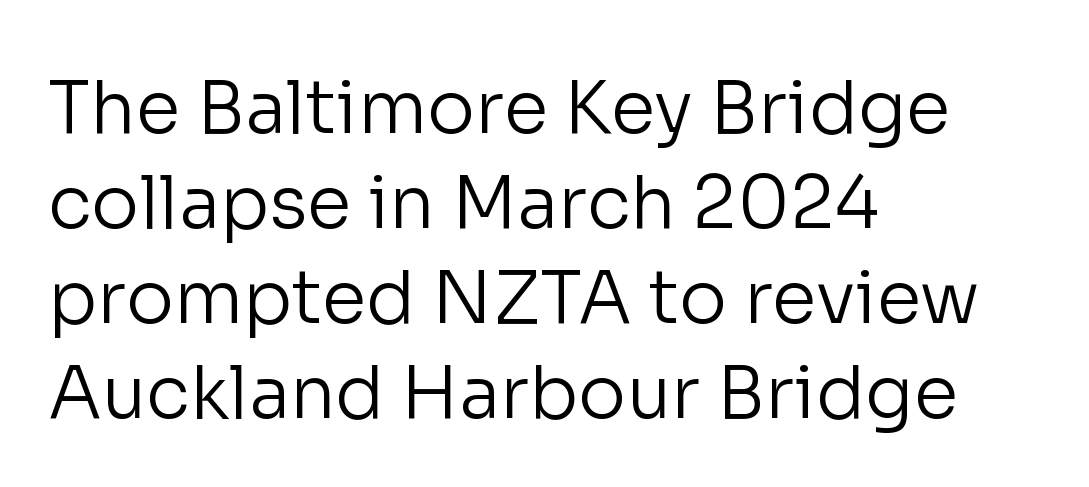
The typeface chosen for these lines omits serifs. The rendering uses a moderate line-height, typical for paragraphs. Posture: upright roman. The letters sit at their default tracking, neither squeezed nor spread.
